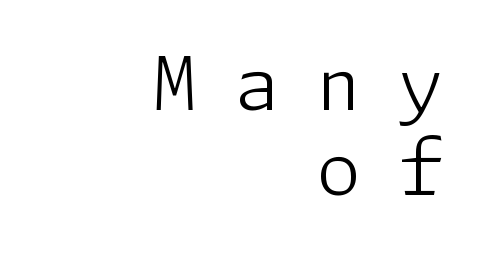
{"serif": "no", "italic": "no", "bold": "no", "weight": "light", "width": "normal", "stroke_contrast": "low", "x_height": "medium", "underline": "no", "align": "right", "line_spacing_ratio": 1.16, "letter_spacing": "wide", "letter_spacing_em": 0.5, "glyph_px": 73}
